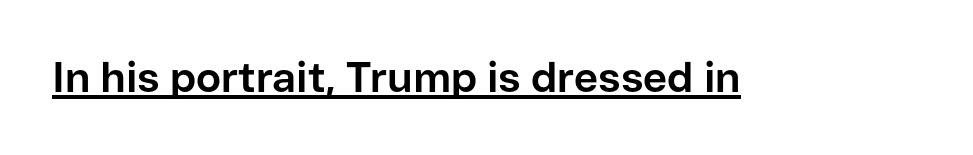
The image shows 42 px bold sans-serif type, upright; set normal letter spacing, underlined; low stroke contrast and a medium x-height.
